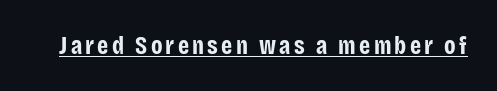
{"italic": "no", "bold": "yes", "underline": "yes", "glyph_px": 25}
